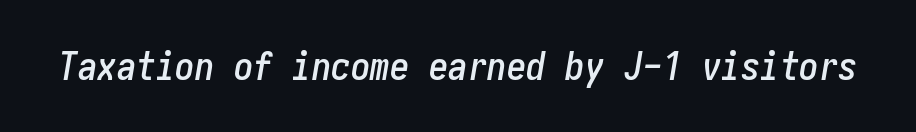
The image shows 39 px condensed type, italic (leaning right); set normal letter spacing, not underlined; low stroke contrast and a medium x-height.
